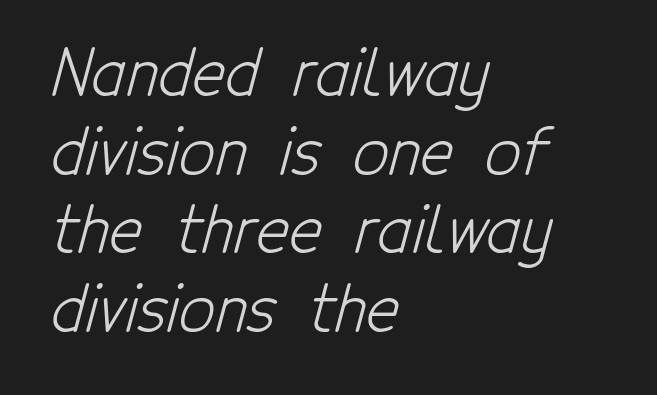
The typeface has the unassuming heft of standard copy or less. A sans-serif font was chosen for this passage. Layout note: lines flush left. Varying glyph widths throughout — classic text-font behaviour. Look at the tracking — it's just the regular setting, nothing added.
